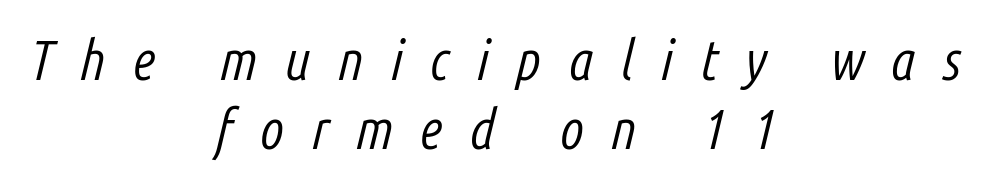
The characters are drawn with everyday or finer stroke widths. There is plenty of visible air inserted between adjacent glyphs. Check the space under the baseline: it is left empty. Casual observation: everything's sitting right in the middle.
